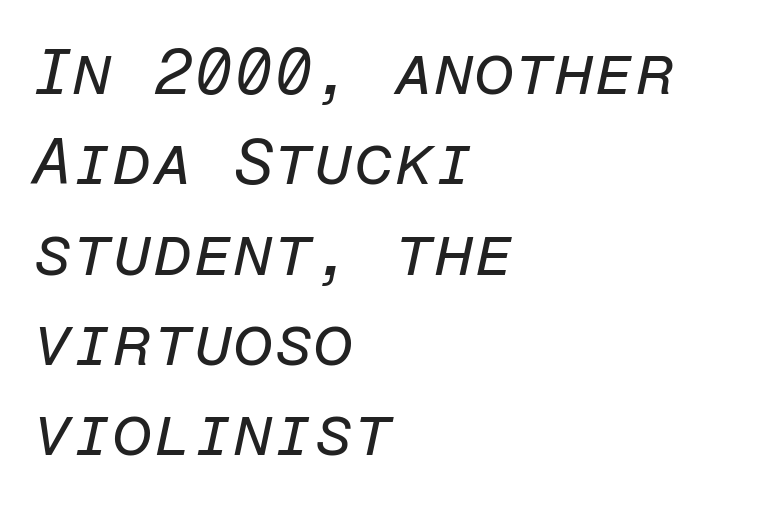
Any mark beneath the type? The region is blank. Compared with typical paragraphs, the rows here are spaced about the same. The lines are quadded left. Fixed-width glyphs throughout — classic coding-font behaviour.
